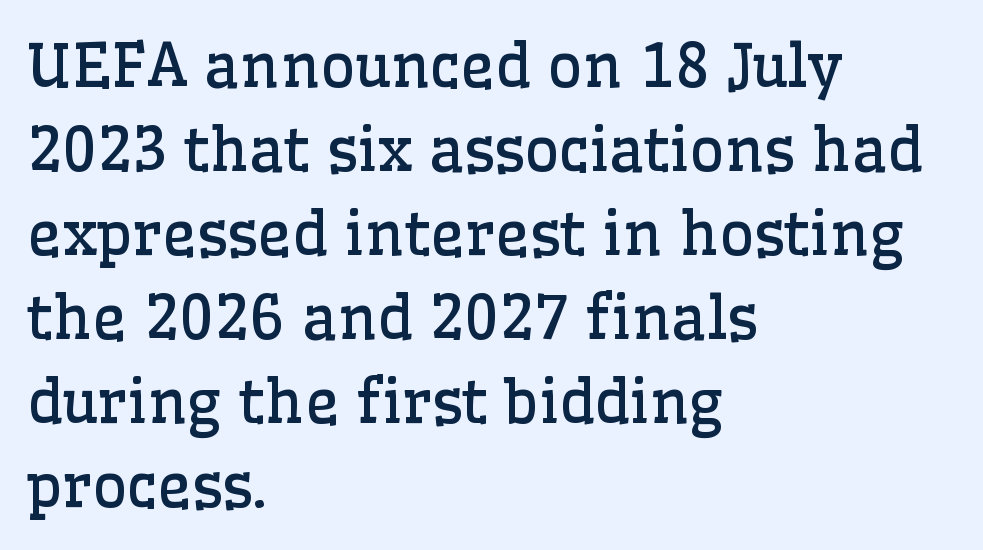
It's the straight-up-and-down kind of type. Vertically, the passage feels balanced, rows spaced as you'd expect. The paragraph has a hard left edge and a soft right edge. The weight tops out at a normal text grade.
